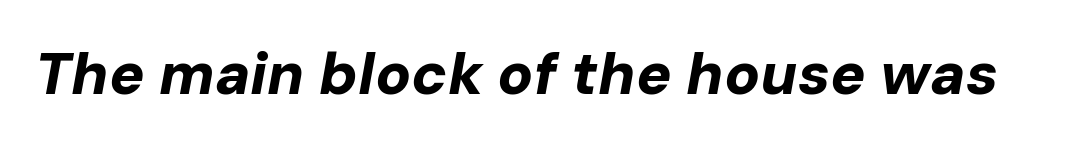
Every character sits at an angle, as italics do. Stroke thickness is high; the sample reads as a true bold. Descenders hang freely into open space. Inter-character spacing is left at the font's built-in metrics.
